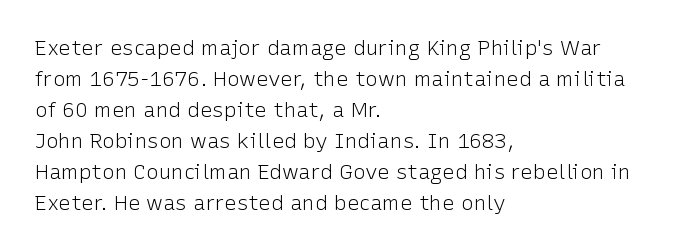
No chunkiness to these letters — they're not bold. The area under the type is left untouched. This rendering uses left alignment, leaving the right contour irregular. The font's upright variant was chosen for this text. Compared with typical body copy, the letter spacing here is the same.
